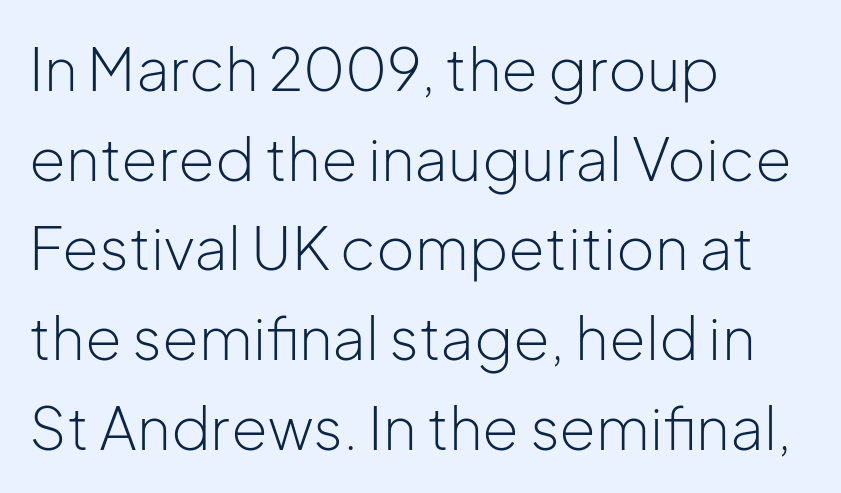
The image shows 59 px light sans-serif type, upright; set left-aligned, normal line spacing (1.52x), normal letter spacing, not underlined; low stroke contrast and a medium x-height.
